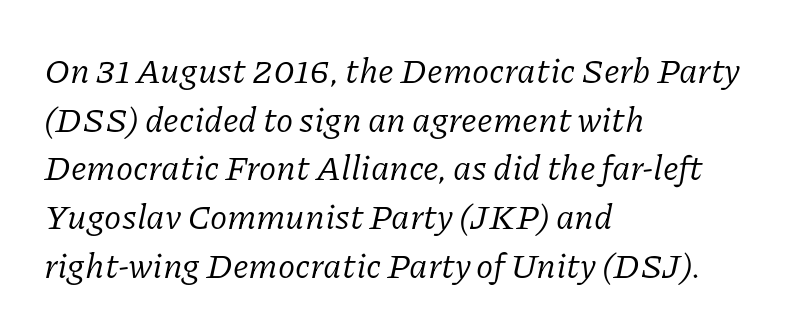
The image shows 35 px regular-weight serif type, italic (leaning right); set left-aligned, normal line spacing (1.39x), normal letter spacing, not underlined; low stroke contrast and a medium x-height.
